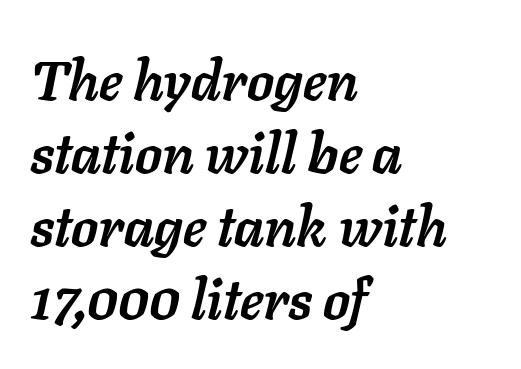
A student would call this left alignment; a typographer would say flush left, rag right. Every character sits at an angle, as italics do. The rendering uses a bold face; every stroke is thick and dark. Here the designer chose a conventional face with non-uniform glyph widths. Honestly, the row spacing looks completely unremarkable. The specimen omits any rule beneath the text block's lines.
